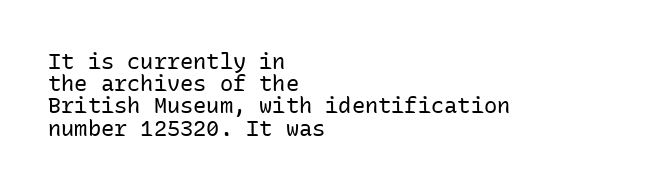
{"italic": "no", "bold": "no", "underline": "no", "align": "left", "line_spacing": "tight", "line_spacing_ratio": 1.01, "letter_spacing": "normal", "letter_spacing_em": 0.0, "glyph_px": 22}
